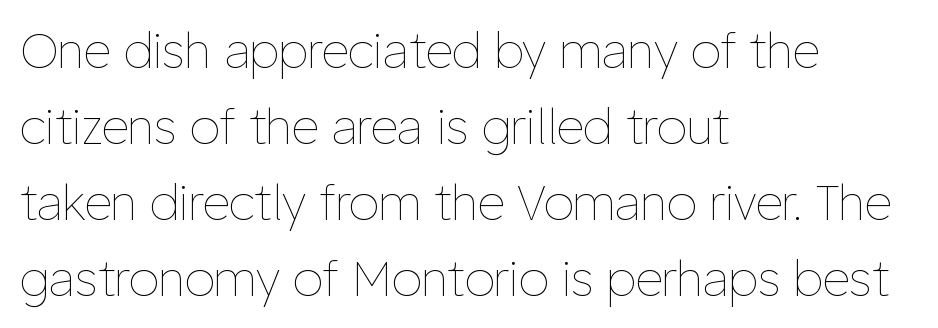
{"italic": "no", "bold": "no", "weight": "thin", "width": "normal", "stroke_contrast": "low", "x_height": "medium", "monospaced": "no", "underline": "no", "align": "left", "line_spacing": "normal", "line_spacing_ratio": 1.58, "letter_spacing": "normal", "letter_spacing_em": 0.0, "glyph_px": 48}
